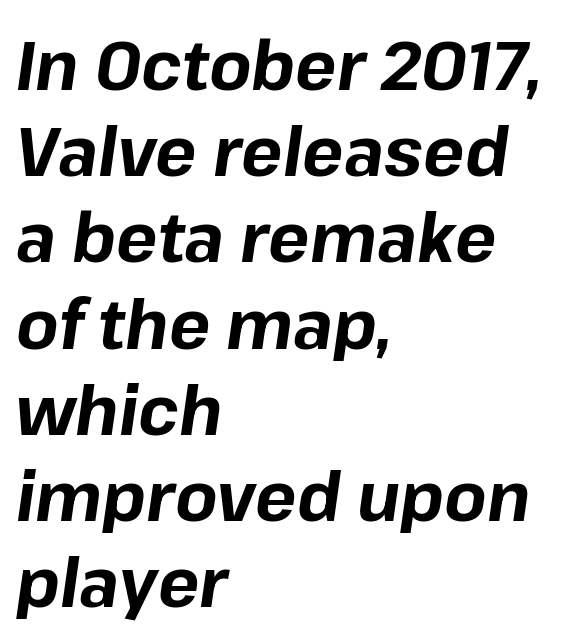
The image shows 69 px bold type, italic (leaning right); set left-aligned, normal line spacing (1.25x), normal letter spacing, not underlined; low stroke contrast and a medium x-height.
